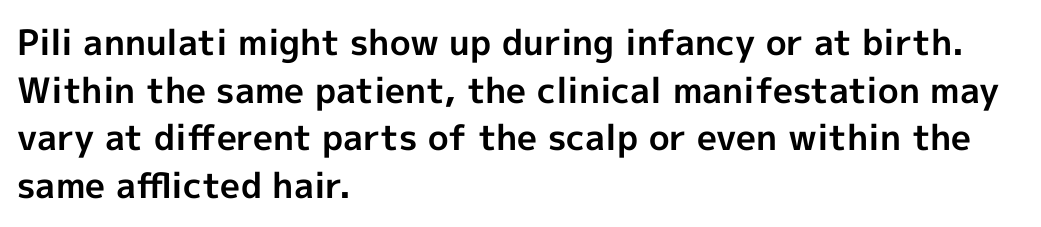
A full-strength bold gives these letters their thick strokes. Serifs: no, the terminals of the letterforms are clean. Regarding leading, the lines here are spaced in the standard way. Designer's note — italics off, roman on. The strip under each line holds only bare page.
